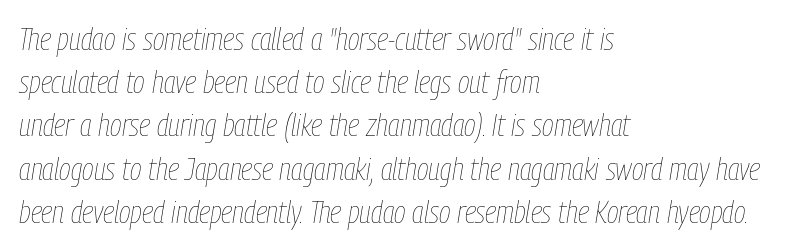
The image shows 32 px thin, condensed type, italic (leaning right); set left-aligned, normal line spacing (1.35x), normal letter spacing, not underlined; low stroke contrast and a medium x-height.
